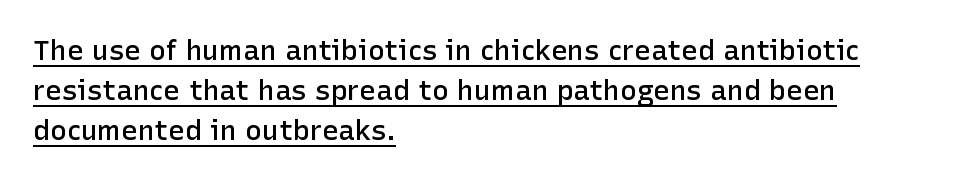
Slightly chunky letters — semibold, I'd say, not full bold. Serif or sans? Sans — the stroke terminals are bare. Underlined type. No italicization has been applied; the sample stays upright.
